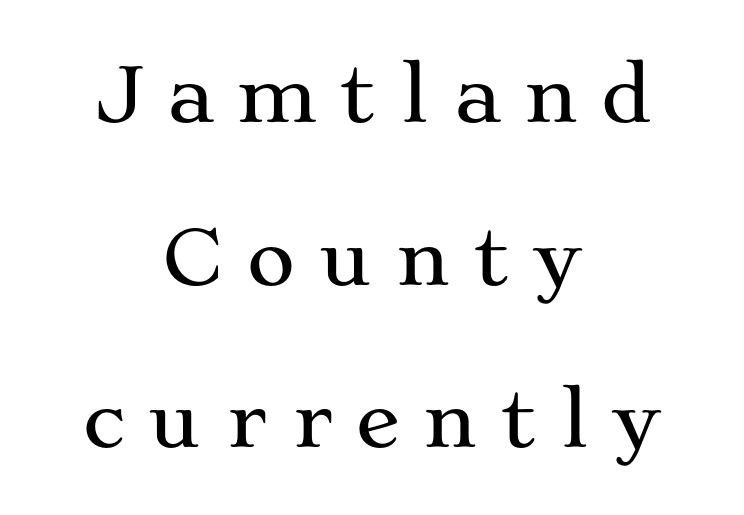
{"serif": "yes", "italic": "no", "width": "wide", "stroke_contrast": "medium", "x_height": "medium", "monospaced": "no", "underline": "no", "align": "center", "line_spacing": "loose", "line_spacing_ratio": 2.17, "letter_spacing": "wide", "letter_spacing_em": 0.29, "glyph_px": 75}
